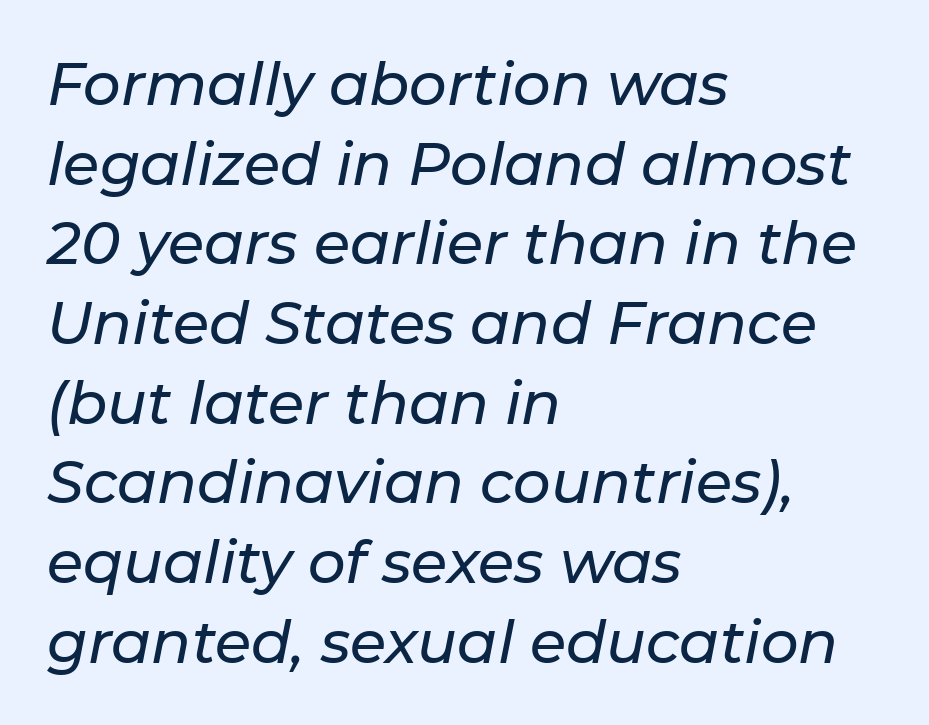
Q: Is the text italic (slanted)? A: Yes, it leans right by about 11 degrees.
Q: Is the text underlined? A: No.
Q: How is the paragraph aligned? A: Left-aligned.
Q: Is the spacing between letters normal or unusually wide? A: Normal.
Q: Is the spacing between lines tight, normal or loose? A: Normal.
Q: Width (condensed, normal, or wide)? A: Normal.
Q: Stroke contrast? A: Low.
Q: x-height? A: Medium.
Q: Monospaced? A: No.
